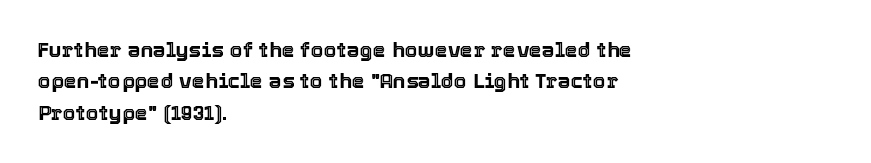
The image shows 21 px text type, upright; set left-aligned, normal line spacing (1.49x), normal letter spacing, not underlined.
